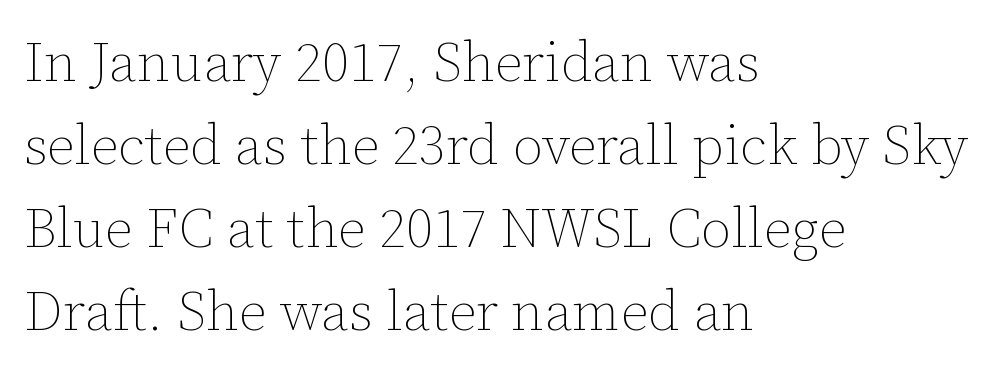
The image shows 55 px thin type, upright; set left-aligned, normal line spacing (1.51x), normal letter spacing, not underlined; low stroke contrast and a medium x-height.
